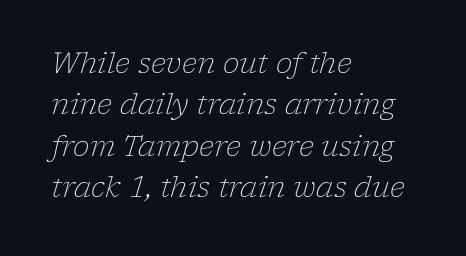
Q: Is the text bold? A: No.
Q: Is the text italic (slanted)? A: Yes, it leans right by about 17 degrees.
Q: Is the typeface a serif or a sans-serif typeface? A: Serif.
Q: Is the text underlined? A: No.
Q: How is the paragraph aligned? A: Left-aligned.
Q: Is the spacing between letters normal or unusually wide? A: Normal.
Q: Is the spacing between lines tight, normal or loose? A: Normal.
Q: Width (condensed, normal, or wide)? A: Normal.
Q: Stroke contrast? A: Low.
Q: x-height? A: Medium.
Q: Monospaced? A: No.
